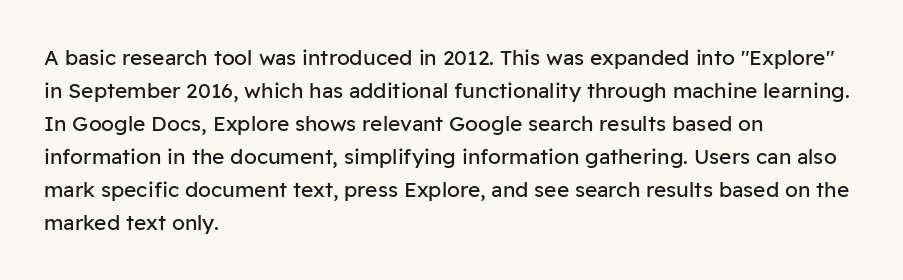
Q: Is the text bold? A: No.
Q: Is the text italic (slanted)? A: No, it is upright.
Q: Is the text underlined? A: No.
Q: How is the paragraph aligned? A: Left-aligned.
Q: Is the spacing between letters normal or unusually wide? A: Normal.
Q: Is the spacing between lines tight, normal or loose? A: Normal.
